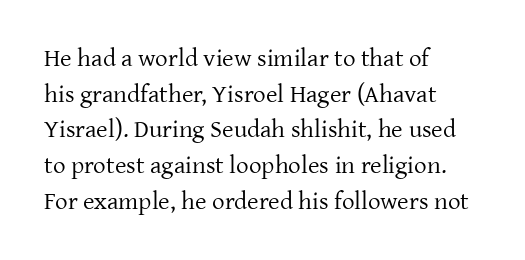
No word sits above an underline. These lines stack with their left ends in a neat column. The line-height multiplier appears to be the usual default. Ordinary non-slanted type is in use. Students, note that the glyphs here touch the page at normal intervals.
